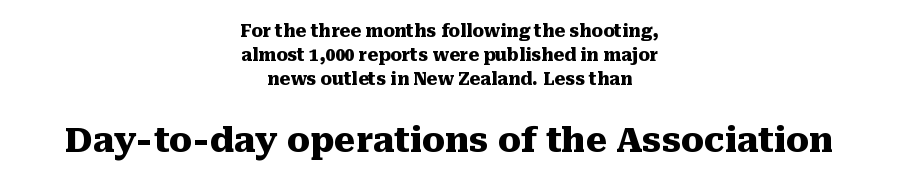
The image shows 34 px heavy serif type, upright; set centered, normal line spacing (1.41x), normal letter spacing, not underlined; the second (bottom) block is 2.0x larger; medium stroke contrast and a medium x-height.
